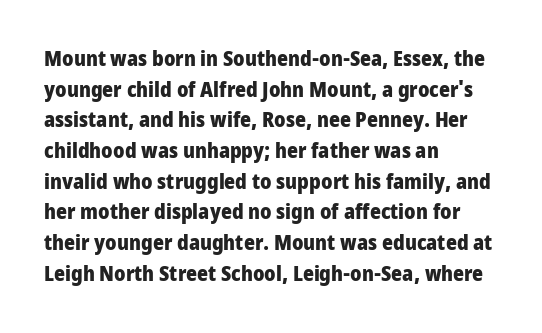
The image shows 21 px bold type, upright; set left-aligned, normal line spacing (1.46x), normal letter spacing, not underlined.
